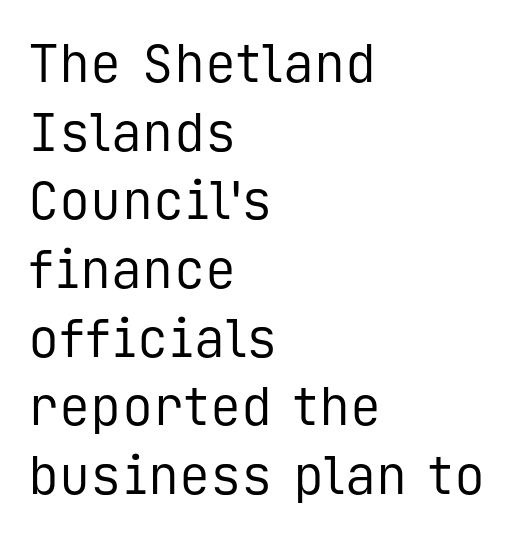
Q: Is the text bold? A: No.
Q: Is the text italic (slanted)? A: No, it is upright.
Q: Is the typeface a serif or a sans-serif typeface? A: Sans-serif.
Q: Is the text underlined? A: No.
Q: How is the paragraph aligned? A: Left-aligned.
Q: Is the spacing between letters normal or unusually wide? A: Normal.
Q: Is the spacing between lines tight, normal or loose? A: Normal.
Q: Width (condensed, normal, or wide)? A: Normal.
Q: Stroke contrast? A: Low.
Q: x-height? A: Medium.
Q: Monospaced? A: Yes.
